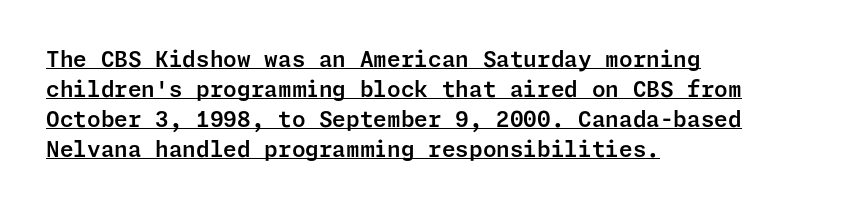
Q: Is the text italic (slanted)? A: No, it is upright.
Q: Is the text underlined? A: Yes.
Q: How is the paragraph aligned? A: Left-aligned.
Q: Is the spacing between letters normal or unusually wide? A: Normal.
Q: Is the spacing between lines tight, normal or loose? A: Normal.
